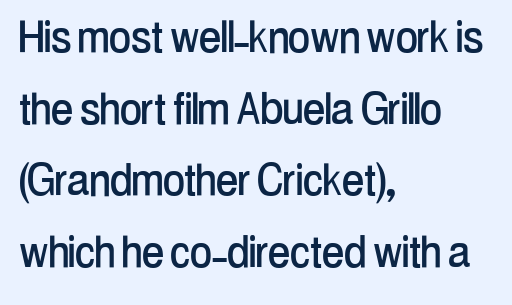
The image shows 53 px condensed sans-serif type, upright; set left-aligned, normal line spacing (1.35x), normal letter spacing, not underlined; low stroke contrast and a medium x-height.
